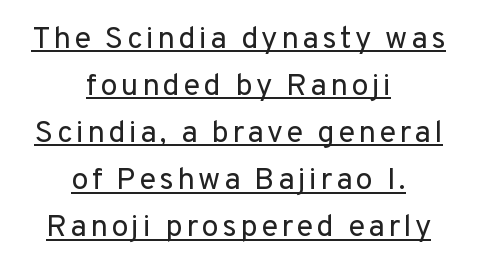
{"serif": "no", "italic": "no", "bold": "no", "weight": "regular", "width": "normal", "stroke_contrast": "low", "x_height": "medium", "monospaced": "no", "underline": "yes", "align": "center", "line_spacing": "normal", "line_spacing_ratio": 1.52, "glyph_px": 31}
